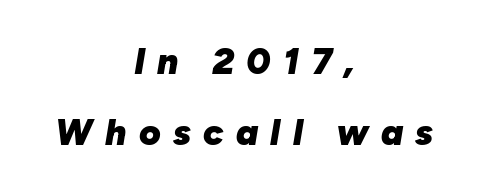
Q: Is the text bold? A: Yes.
Q: Is the text italic (slanted)? A: Yes, it leans right by about 10 degrees.
Q: Is the text underlined? A: No.
Q: How is the paragraph aligned? A: Centered.
Q: Is the spacing between letters normal or unusually wide? A: Unusually wide.
Q: Is the spacing between lines tight, normal or loose? A: Loose.
Q: Width (condensed, normal, or wide)? A: Normal.
Q: Stroke contrast? A: Low.
Q: x-height? A: Medium.
Q: Monospaced? A: No.
